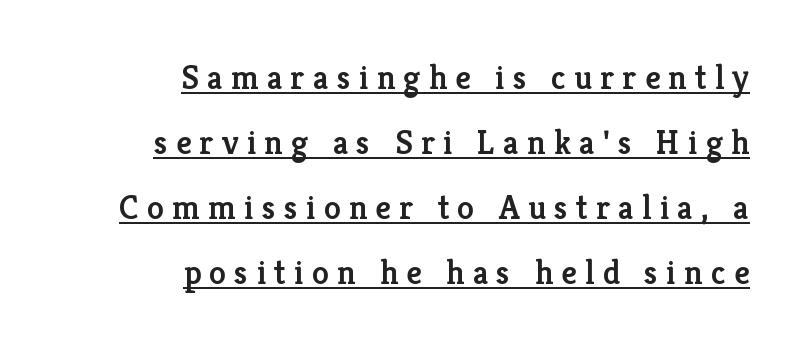
The image shows 34 px semibold serif type, upright; set right-aligned, loose line spacing (1.91x), unusually wide letter spacing (+0.24 em), underlined; low stroke contrast and a medium x-height.
